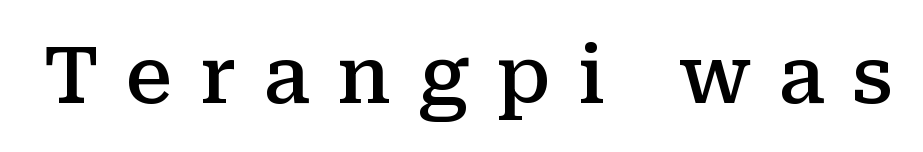
Note the varied advance widths — an 'i' is clearly narrower than an 'm'. Each row of text sits above clean, open space. Emphasis by weight is partial: semibold. The letterforms stand isolated, each surrounded by extra space. The passage shown is typeset with a serif family.
